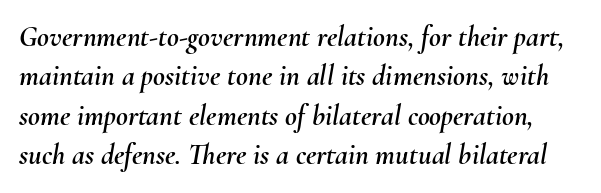
The image shows 29 px text type, italic (leaning right); set normal line spacing (1.36x), normal letter spacing, not underlined; medium stroke contrast and a small x-height.
